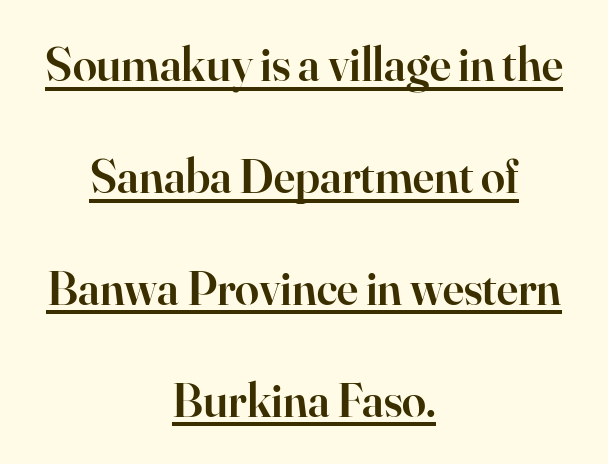
The image shows 48 px semibold serif type, upright; set centered, loose line spacing (2.33x), normal letter spacing, underlined; high stroke contrast and a small x-height.
